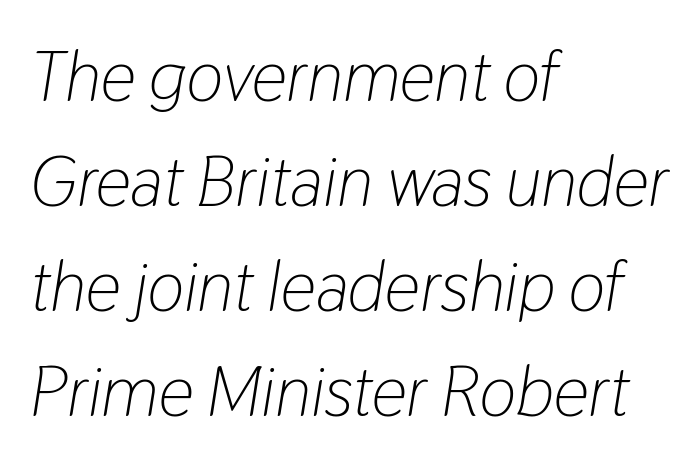
In terms of leading, this rendering sits right in the middle. Rule under the text: the space is simply empty. Is the type heavy? It reads as light-to-regular instead. Rendered with sloped, italic letterforms.
